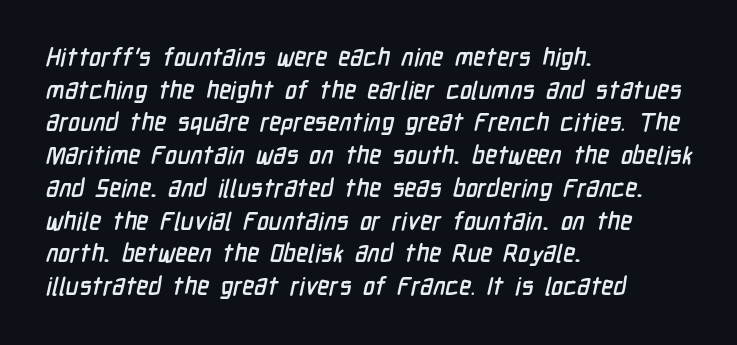
Letters rest on an invisible, unmarked baseline. How would I describe the line gaps? Plain and ordinary. The setting favours the left margin, as ordinary paragraphs usually do. Tracking value appears to be zero — textbook default spacing.
